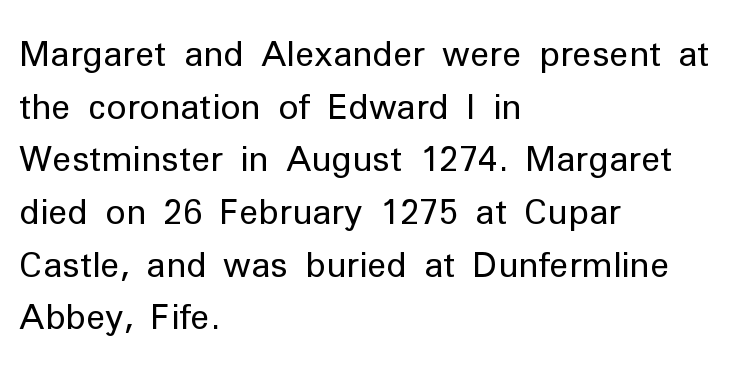
{"serif": "no", "italic": "no", "bold": "no", "weight": "regular", "width": "normal", "stroke_contrast": "low", "x_height": "medium", "monospaced": "no", "underline": "no", "align": "left", "line_spacing": "normal", "line_spacing_ratio": 1.55, "letter_spacing": "normal", "letter_spacing_em": 0.0, "glyph_px": 34}
